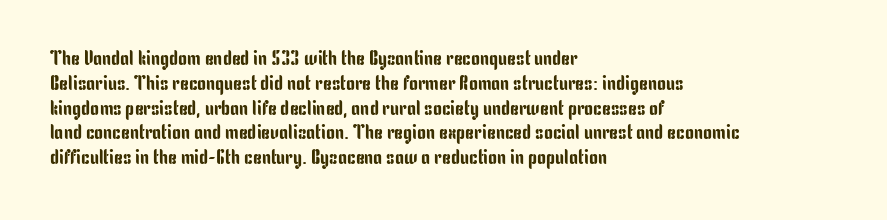
The image shows 20 px text type, upright; set left-aligned, line spacing 1.24x, normal letter spacing, not underlined.
